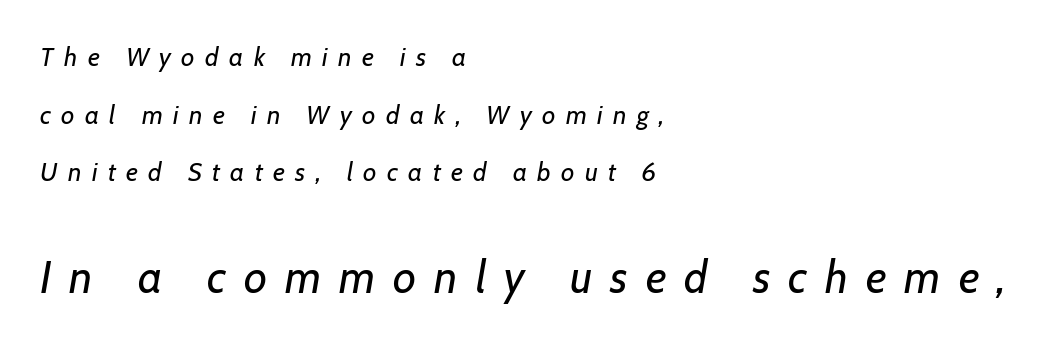
Character widths vary here, with narrow letters taking less room than wide ones. Leading is clearly above the norm, producing a sparse column. Quick note: italic. The more generous point size was reserved for the lower chunk.
